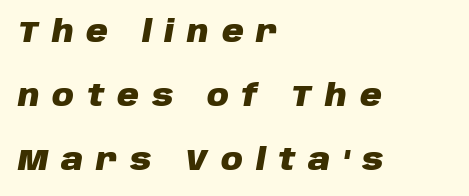
Q: Is the text bold? A: Yes.
Q: Is the text italic (slanted)? A: Yes, it leans right by about 10 degrees.
Q: Is the text underlined? A: No.
Q: How is the paragraph aligned? A: Left-aligned.
Q: Is the spacing between letters normal or unusually wide? A: Unusually wide.
Q: Is the spacing between lines tight, normal or loose? A: Loose.
Q: Width (condensed, normal, or wide)? A: Normal.
Q: Stroke contrast? A: Low.
Q: x-height? A: Large.
Q: Monospaced? A: No.
